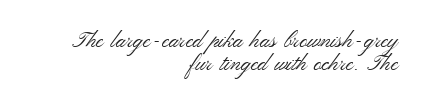
Q: Is the text bold? A: No.
Q: Is the text italic (slanted)? A: Yes.
Q: Is the text underlined? A: No.
Q: How is the paragraph aligned? A: Right-aligned.
Q: Is the spacing between letters normal or unusually wide? A: Normal.
Q: Is the spacing between lines tight, normal or loose? A: Tight.
